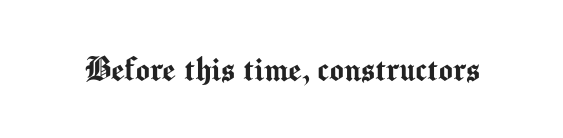
Q: Is the text italic (slanted)? A: No, it is upright.
Q: Is the typeface a serif or a sans-serif typeface? A: Sans-serif.
Q: Is the text underlined? A: No.
Q: Is the spacing between letters normal or unusually wide? A: Normal.
Q: Width (condensed, normal, or wide)? A: Normal.
Q: Stroke contrast? A: Medium.
Q: x-height? A: Medium.
Q: Monospaced? A: No.
